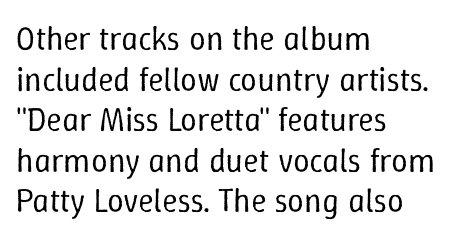
The image shows 33 px regular-weight type, upright; set left-aligned, line spacing 1.23x, normal letter spacing, not underlined; low stroke contrast and a medium x-height.
